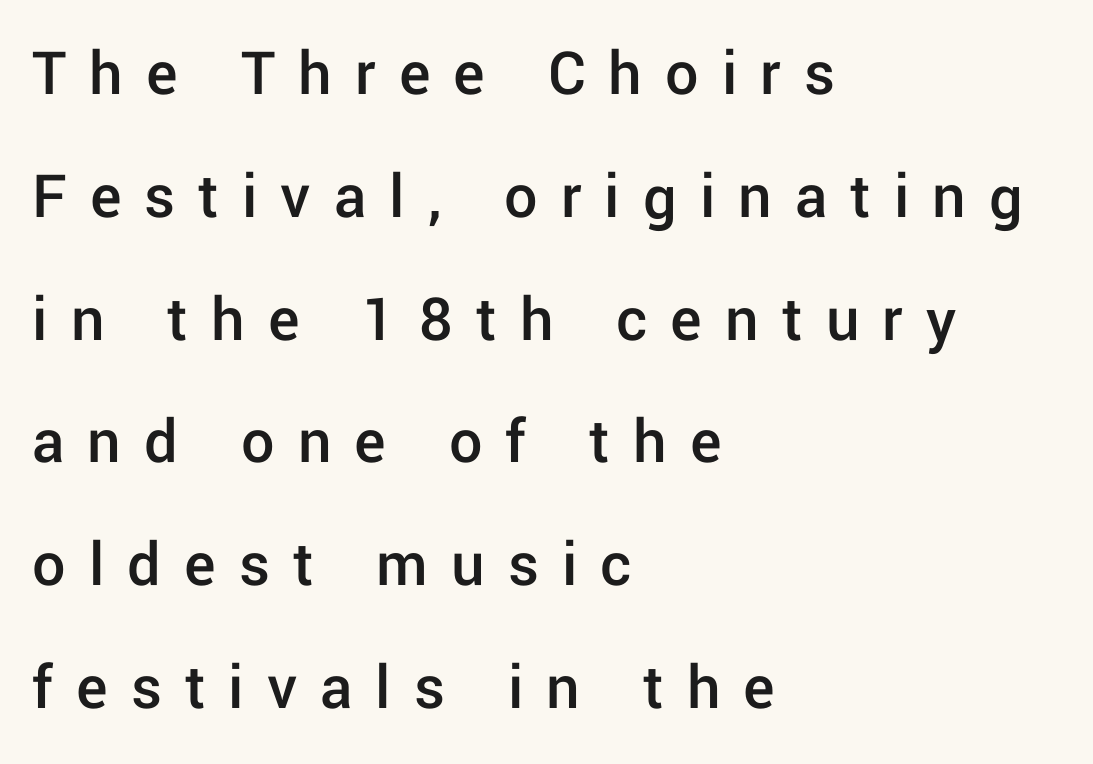
Leftover space on each line is placed entirely after the last word. You could not count columns in this text — the font is proportionally spaced. Look at the bottom of the vertical strokes: they stop flat, with no serifs. Every letter is mildly thick-stroked: semibold rather than bold.
